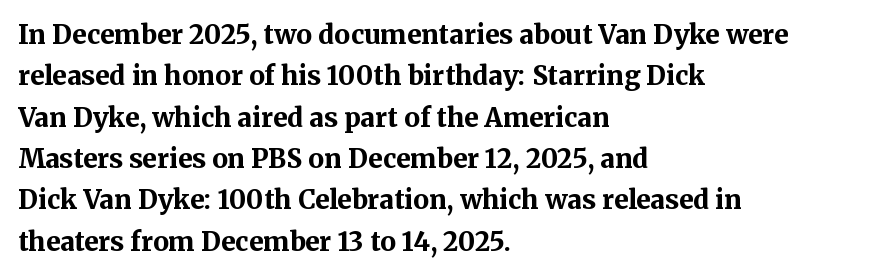
Q: Is the text bold? A: Yes.
Q: Is the text italic (slanted)? A: No, it is upright.
Q: Is the text underlined? A: No.
Q: How is the paragraph aligned? A: Left-aligned.
Q: Is the spacing between letters normal or unusually wide? A: Normal.
Q: Is the spacing between lines tight, normal or loose? A: Normal.
